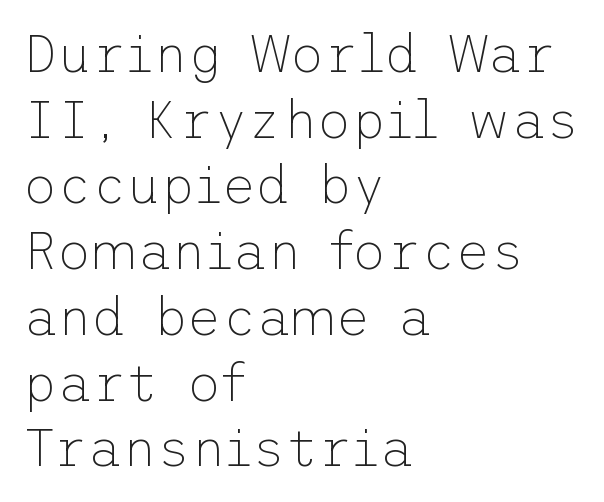
{"serif": "no", "italic": "no", "bold": "no", "weight": "thin", "width": "normal", "stroke_contrast": "low", "x_height": "medium", "underline": "no", "align": "left", "line_spacing_ratio": 1.24, "letter_spacing": "normal", "letter_spacing_em": 0.0, "glyph_px": 53}
